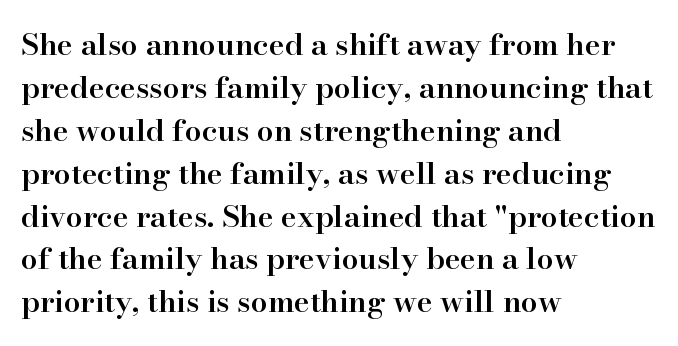
Q: Is the text bold? A: Semi-bold.
Q: Is the text italic (slanted)? A: No, it is upright.
Q: Is the typeface a serif or a sans-serif typeface? A: Serif.
Q: Is the text underlined? A: No.
Q: How is the paragraph aligned? A: Left-aligned.
Q: Is the spacing between letters normal or unusually wide? A: Normal.
Q: Is the spacing between lines tight, normal or loose? A: Normal.
Q: Width (condensed, normal, or wide)? A: Normal.
Q: Stroke contrast? A: High.
Q: x-height? A: Small.
Q: Monospaced? A: No.
